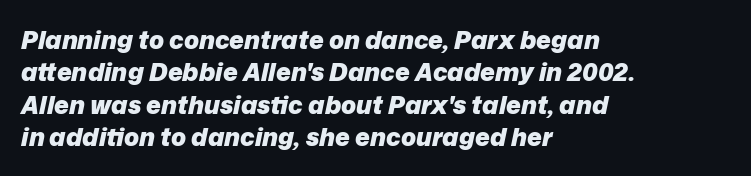
Leading matches the norm, producing a regular column. Thick stems and heavy bowls — unmistakably bold. When letters slant like this, we call the style italic. Spacing between characters is what you'd get straight out of the box. Every row of glyphs begins at an identical x-position on the left. This rendering features lettering with no underline.
